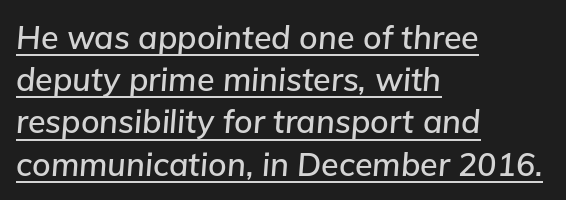
Q: Is the text italic (slanted)? A: Yes, it leans right by about 5 degrees.
Q: Is the text underlined? A: Yes.
Q: How is the paragraph aligned? A: Left-aligned.
Q: Is the spacing between letters normal or unusually wide? A: Normal.
Q: Is the spacing between lines tight, normal or loose? A: Normal.
Q: Width (condensed, normal, or wide)? A: Normal.
Q: Stroke contrast? A: Low.
Q: x-height? A: Medium.
Q: Monospaced? A: No.
